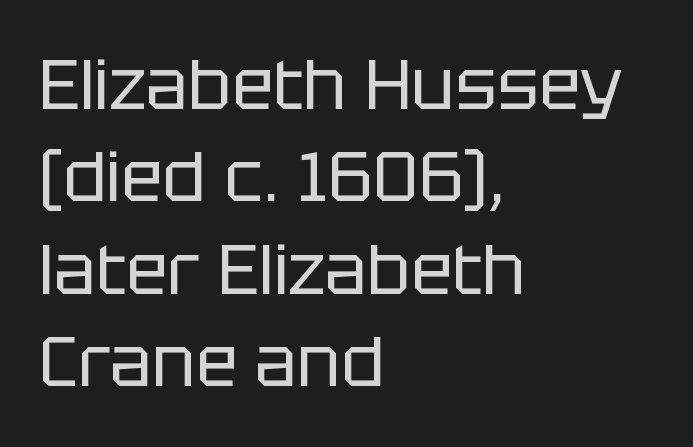
{"serif": "no", "italic": "no", "bold": "no", "weight": "regular", "width": "normal", "stroke_contrast": "low", "x_height": "large", "monospaced": "no", "underline": "no", "align": "left", "line_spacing": "normal", "line_spacing_ratio": 1.32, "letter_spacing": "normal", "letter_spacing_em": 0.0, "glyph_px": 70}
